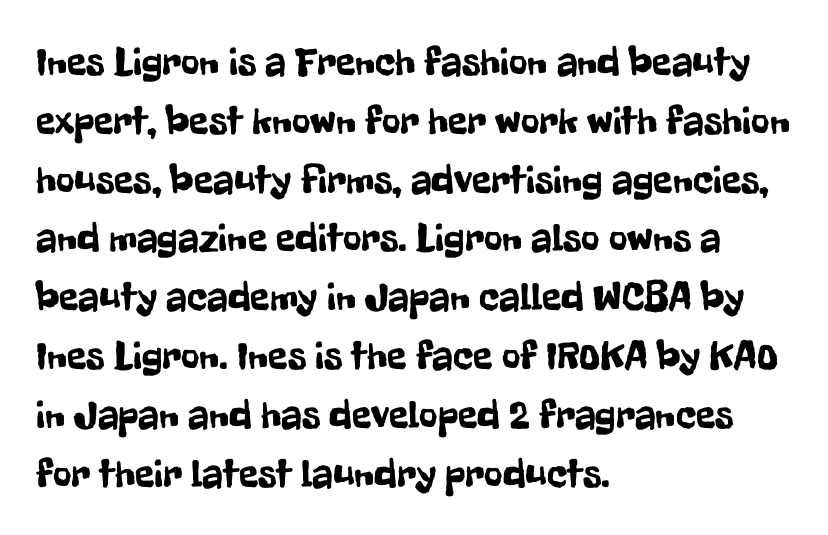
Q: Is the text italic (slanted)? A: No, it is upright.
Q: Is the typeface a serif or a sans-serif typeface? A: Sans-serif.
Q: Is the text underlined? A: No.
Q: How is the paragraph aligned? A: Left-aligned.
Q: Is the spacing between letters normal or unusually wide? A: Normal.
Q: Is the spacing between lines tight, normal or loose? A: Normal.
Q: Width (condensed, normal, or wide)? A: Condensed.
Q: Stroke contrast? A: Low.
Q: x-height? A: Medium.
Q: Monospaced? A: No.
